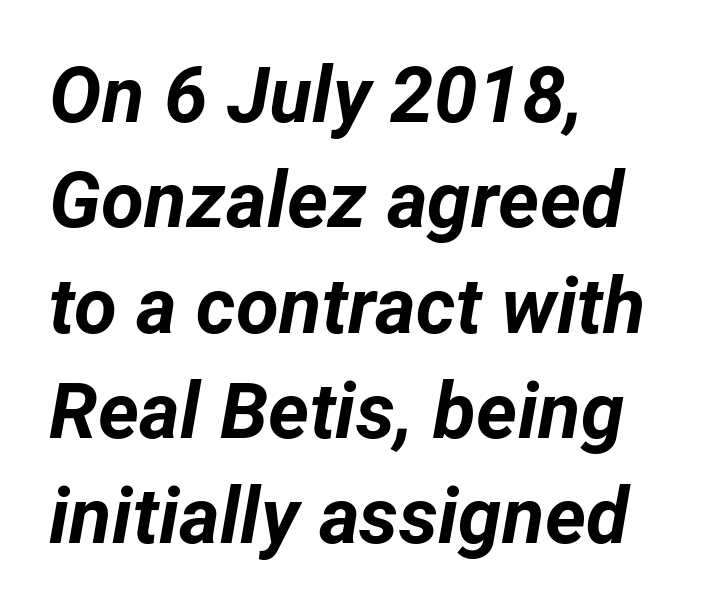
{"italic": "yes", "lean": "right", "slant_degrees": 12, "bold": "yes", "weight": "bold", "width": "normal", "stroke_contrast": "low", "x_height": "medium", "monospaced": "no", "underline": "no", "align": "left", "line_spacing": "normal", "line_spacing_ratio": 1.35, "letter_spacing": "normal", "letter_spacing_em": 0.0, "glyph_px": 78}
